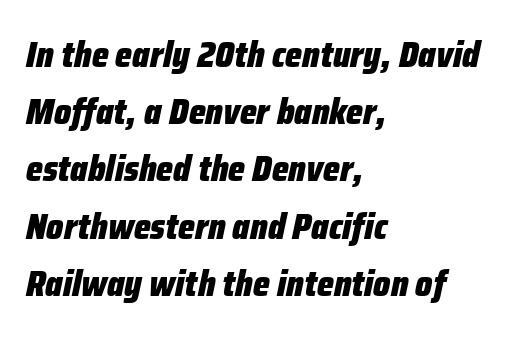
The image shows 36 px heavy, condensed type, italic (leaning right); set left-aligned, normal line spacing (1.59x), normal letter spacing, not underlined; low stroke contrast and a medium x-height.
